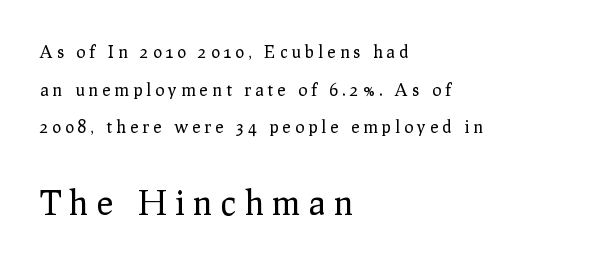
Successive baselines arrive slowly, with a big drop between each. Stroke terminals: seriffed. Descenders hang freely into open space. This sample uses expanded letter spacing, leaving extra air between glyphs. A typesetter would call this proportional, since set widths differ per character. Caption: upper text group reduced, lower text group enlarged.
